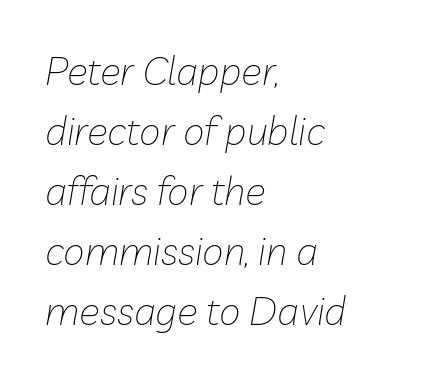
The image shows 39 px thin type, italic (leaning right); set left-aligned, normal line spacing (1.54x), normal letter spacing, not underlined; low stroke contrast and a medium x-height.
